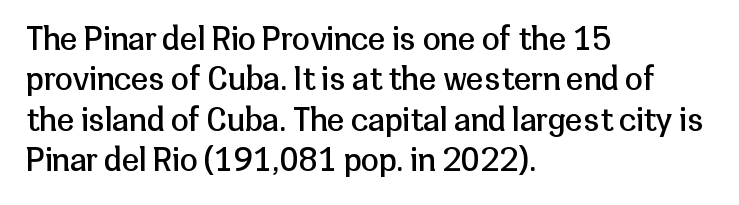
{"serif": "no", "italic": "no", "bold": "no", "weight": "regular", "width": "normal", "stroke_contrast": "low", "x_height": "medium", "monospaced": "no", "underline": "no", "align": "left", "line_spacing": "normal", "line_spacing_ratio": 1.26, "letter_spacing": "normal", "letter_spacing_em": 0.0, "glyph_px": 32}
